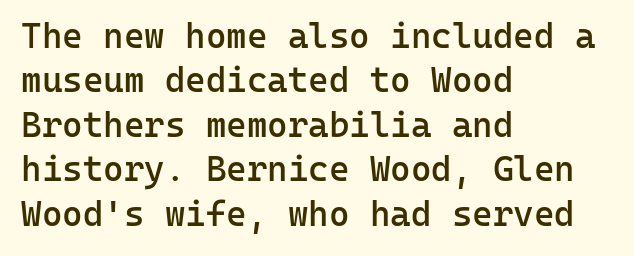
The rendering uses typewriter-style spacing with identical character cells. In terms of letterspacing, this is plain default setting. The ragged edge is on the right, which tells us the setting is flush left. The rows are spaced the way most documents space them.
